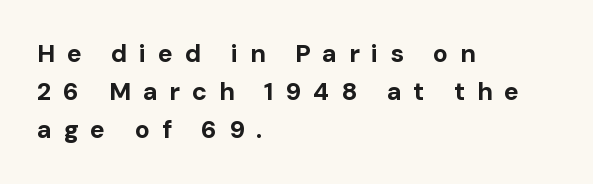
Q: Is the text bold? A: Yes.
Q: Is the text italic (slanted)? A: No, it is upright.
Q: Is the text underlined? A: No.
Q: How is the paragraph aligned? A: Left-aligned.
Q: Is the spacing between letters normal or unusually wide? A: Unusually wide.
Q: Is the spacing between lines tight, normal or loose? A: Normal.
